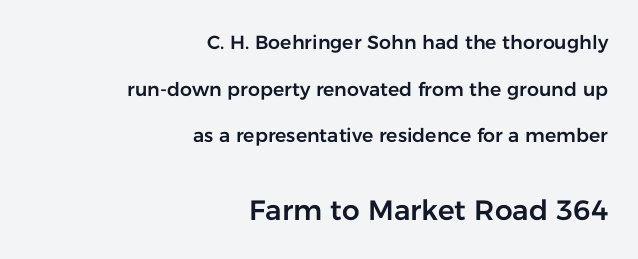
{"serif": "no", "italic": "no", "width": "normal", "stroke_contrast": "low", "x_height": "medium", "monospaced": "no", "underline": "no", "align": "right", "line_spacing": "loose", "line_spacing_ratio": 2.45, "letter_spacing": "normal", "letter_spacing_em": 0.0, "larger_block": "second", "size_ratio": 1.47, "glyph_px": 28}
